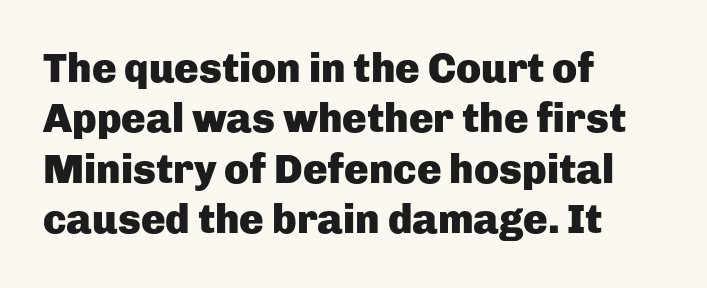
The image shows 41 px heavy sans-serif type, upright; set left-aligned, line spacing 1.23x, normal letter spacing, not underlined; low stroke contrast and a medium x-height.
